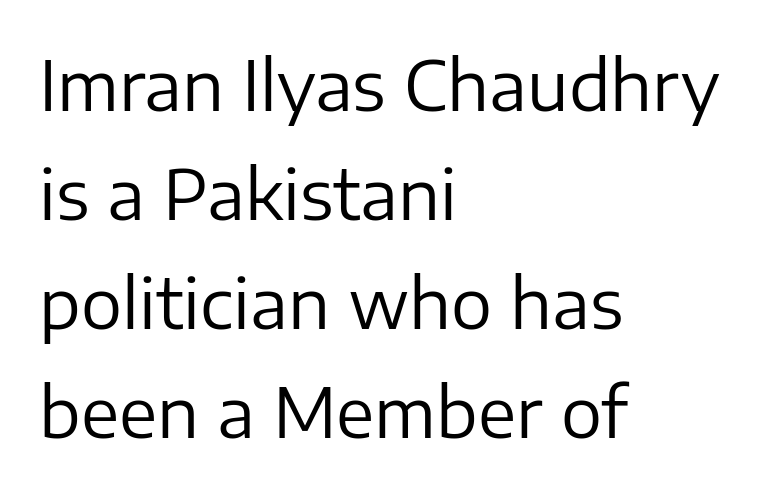
Unlike italic type, these characters show no tilt at all. Proportional: the letters do not fall into vertical columns. The paragraph shown leans on its left margin. Unmarked baselines from the first word to the last.
